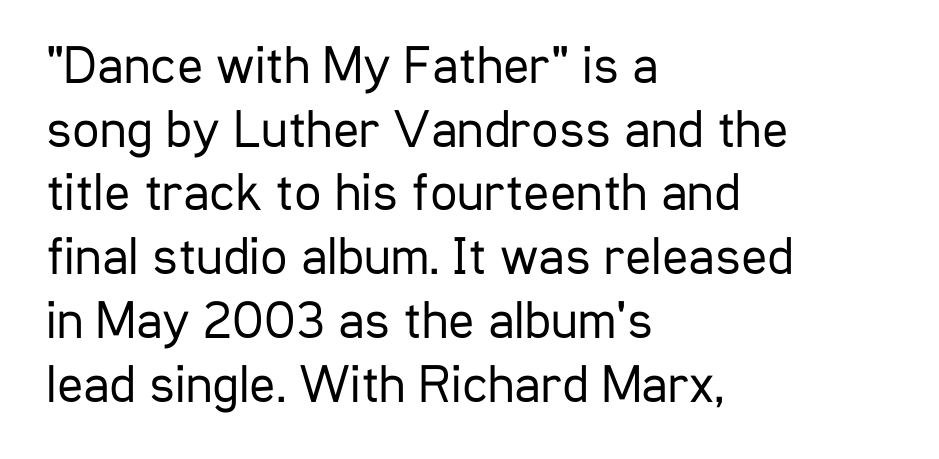
Q: Is the text bold? A: No.
Q: Is the text italic (slanted)? A: No, it is upright.
Q: Is the typeface a serif or a sans-serif typeface? A: Sans-serif.
Q: Is the text underlined? A: No.
Q: How is the paragraph aligned? A: Left-aligned.
Q: Is the spacing between letters normal or unusually wide? A: Normal.
Q: Width (condensed, normal, or wide)? A: Condensed.
Q: Stroke contrast? A: Low.
Q: x-height? A: Medium.
Q: Monospaced? A: No.
